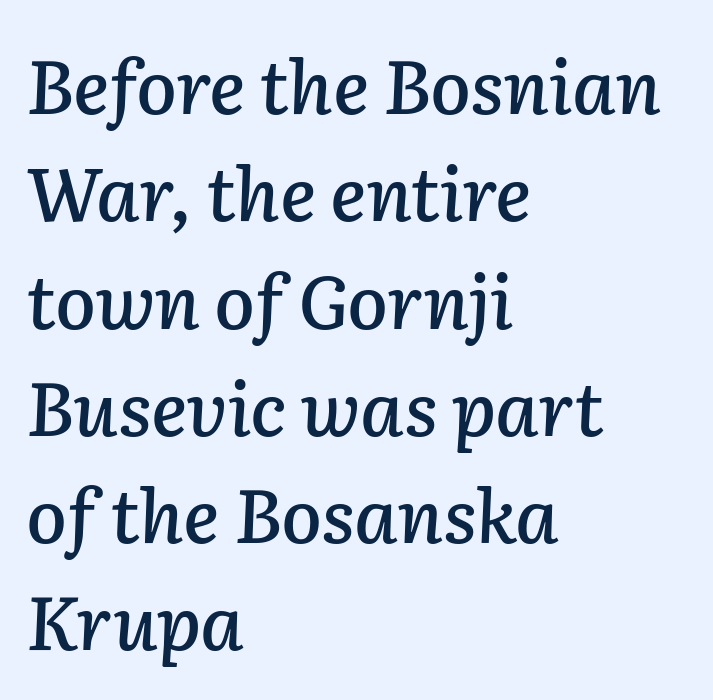
Q: Is the text italic (slanted)? A: Yes, it leans right by about 2 degrees.
Q: Is the text underlined? A: No.
Q: How is the paragraph aligned? A: Left-aligned.
Q: Is the spacing between letters normal or unusually wide? A: Normal.
Q: Is the spacing between lines tight, normal or loose? A: Normal.
Q: Width (condensed, normal, or wide)? A: Normal.
Q: Stroke contrast? A: Low.
Q: x-height? A: Medium.
Q: Monospaced? A: No.
